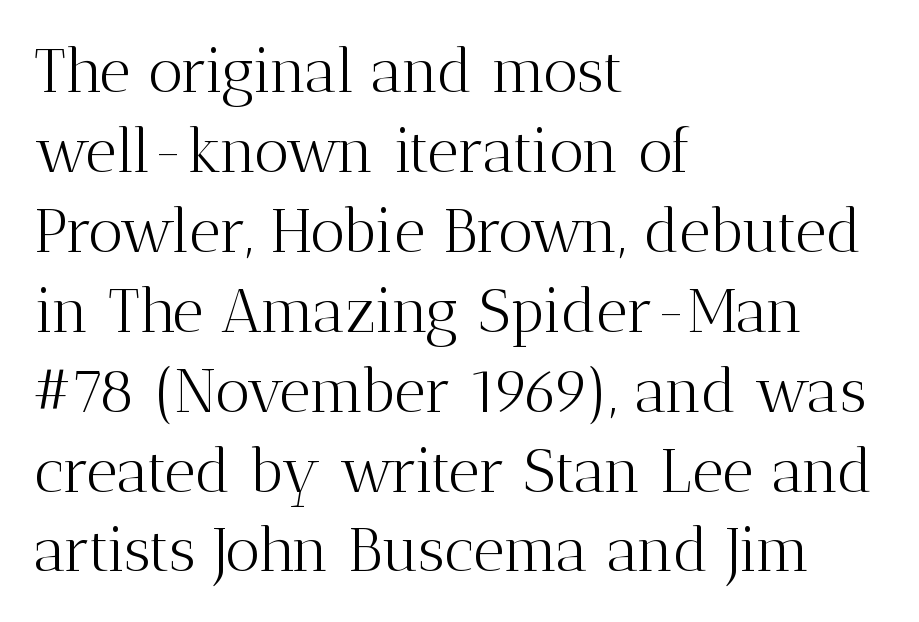
{"serif": "yes", "italic": "no", "bold": "no", "weight": "light", "width": "normal", "stroke_contrast": "medium", "x_height": "medium", "monospaced": "no", "underline": "no", "align": "left", "line_spacing": "normal", "line_spacing_ratio": 1.31, "letter_spacing": "normal", "letter_spacing_em": 0.0, "glyph_px": 61}
